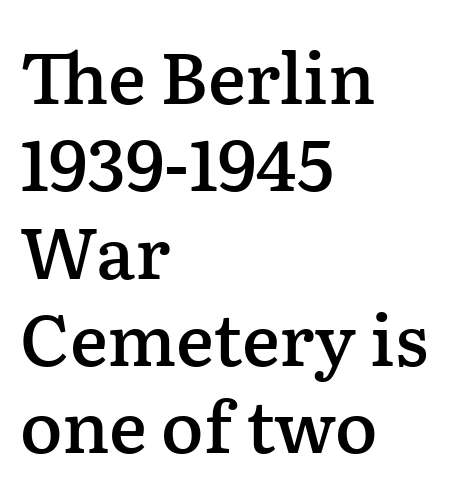
{"serif": "yes", "italic": "no", "bold": "semi", "weight": "semibold", "width": "normal", "stroke_contrast": "low", "x_height": "medium", "monospaced": "no", "underline": "no", "align": "left", "line_spacing_ratio": 1.23, "letter_spacing": "normal", "letter_spacing_em": 0.0, "glyph_px": 71}
